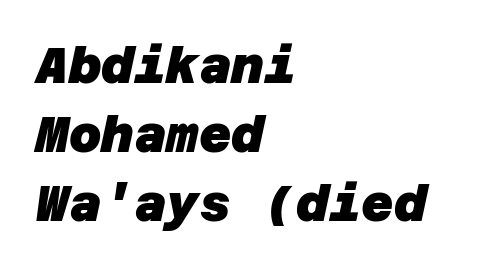
Q: Is the text bold? A: Yes.
Q: Is the typeface a serif or a sans-serif typeface? A: Sans-serif.
Q: Is the text underlined? A: No.
Q: How is the paragraph aligned? A: Left-aligned.
Q: Is the spacing between letters normal or unusually wide? A: Normal.
Q: Is the spacing between lines tight, normal or loose? A: Normal.
Q: Width (condensed, normal, or wide)? A: Normal.
Q: Stroke contrast? A: Low.
Q: x-height? A: Large.
